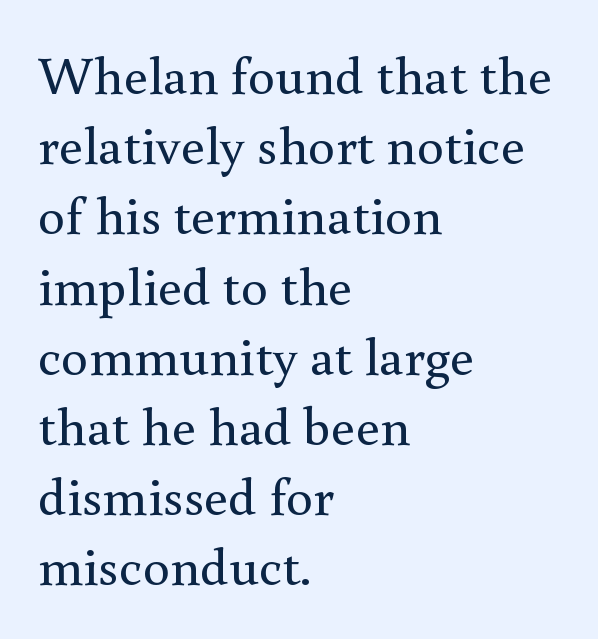
{"serif": "yes", "italic": "no", "bold": "no", "weight": "regular", "width": "normal", "x_height": "small", "monospaced": "no", "underline": "no", "align": "left", "line_spacing": "normal", "line_spacing_ratio": 1.3, "letter_spacing": "normal", "letter_spacing_em": 0.0, "glyph_px": 54}
